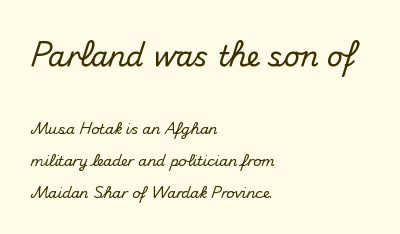
{"serif": "no", "width": "normal", "stroke_contrast": "medium", "x_height": "small", "monospaced": "no", "underline": "no", "align": "left", "line_spacing": "loose", "line_spacing_ratio": 2.27, "letter_spacing": "normal", "letter_spacing_em": 0.0, "larger_block": "first", "size_ratio": 2.0, "glyph_px": 28}
